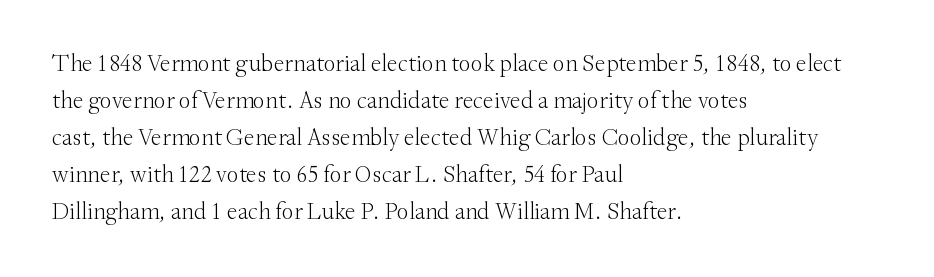
{"italic": "no", "bold": "no", "underline": "no", "align": "left", "line_spacing": "normal", "line_spacing_ratio": 1.54, "letter_spacing": "normal", "letter_spacing_em": 0.0, "glyph_px": 24}
